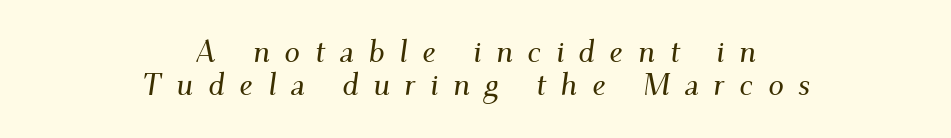
Q: Is the text italic (slanted)? A: Yes, it leans right by about 9 degrees.
Q: Is the typeface a serif or a sans-serif typeface? A: Serif.
Q: Is the text underlined? A: No.
Q: How is the paragraph aligned? A: Centered.
Q: Is the spacing between letters normal or unusually wide? A: Unusually wide.
Q: Is the spacing between lines tight, normal or loose? A: Tight.
Q: Width (condensed, normal, or wide)? A: Normal.
Q: Stroke contrast? A: Medium.
Q: x-height? A: Small.
Q: Monospaced? A: No.
